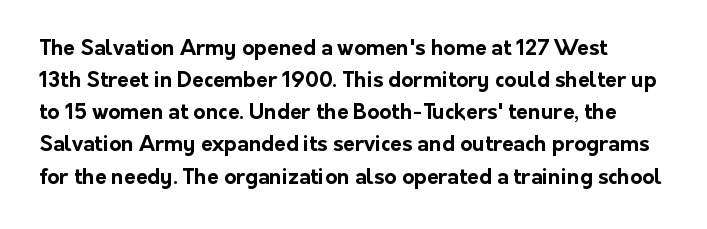
The face used here has the dense, thick strokes of a bold. Every stem runs plumb, perpendicular to the baseline. Observe the ordinary spacing: letters are neighbours, not strangers. Each new line begins a customary step beneath the previous one. The zone under the glyphs is completely vacant.
